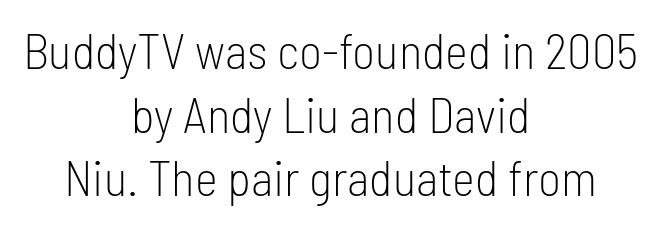
The image shows 49 px light, condensed sans-serif type, upright; set centered, normal line spacing (1.3x), normal letter spacing, not underlined; low stroke contrast and a medium x-height.
